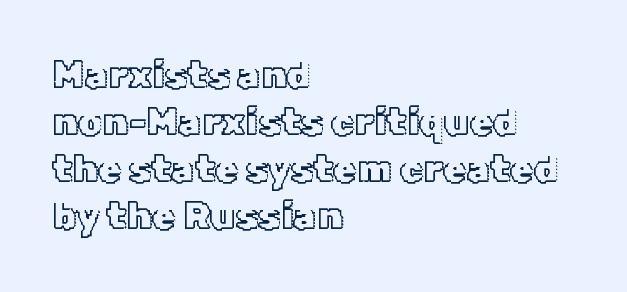
Q: Is the text italic (slanted)? A: No, it is upright.
Q: Is the text underlined? A: No.
Q: How is the paragraph aligned? A: Left-aligned.
Q: Is the spacing between letters normal or unusually wide? A: Normal.
Q: Width (condensed, normal, or wide)? A: Normal.
Q: x-height? A: Medium.
Q: Monospaced? A: No.
